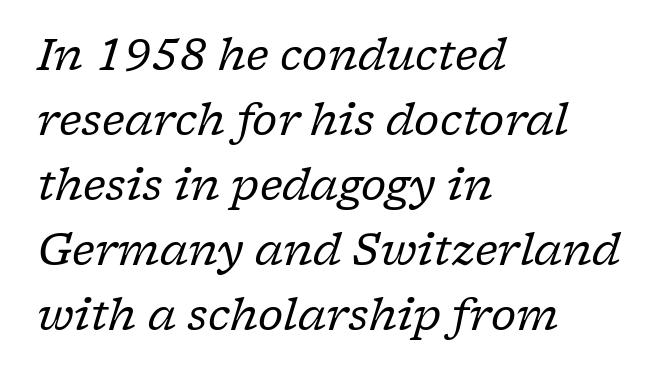
Q: Is the text bold? A: No.
Q: Is the text italic (slanted)? A: Yes, it leans right by about 17 degrees.
Q: Is the typeface a serif or a sans-serif typeface? A: Serif.
Q: Is the text underlined? A: No.
Q: How is the paragraph aligned? A: Left-aligned.
Q: Is the spacing between letters normal or unusually wide? A: Normal.
Q: Is the spacing between lines tight, normal or loose? A: Normal.
Q: Width (condensed, normal, or wide)? A: Normal.
Q: Stroke contrast? A: Low.
Q: x-height? A: Medium.
Q: Monospaced? A: No.
